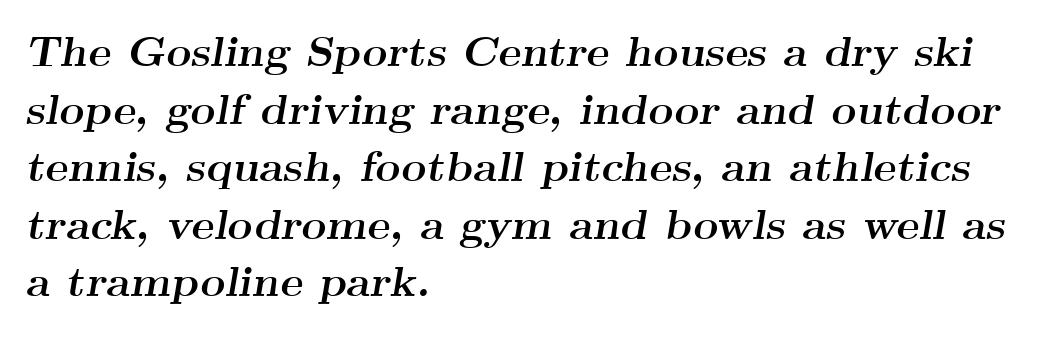
The image shows 43 px semibold, wide serif type, italic (leaning right); set left-aligned, normal line spacing (1.34x), normal letter spacing, not underlined; medium stroke contrast and a small x-height.
